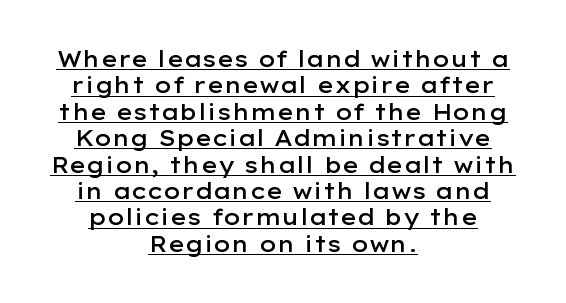
Q: Is the text bold? A: Semi-bold.
Q: Is the text italic (slanted)? A: No, it is upright.
Q: Is the text underlined? A: Yes.
Q: How is the paragraph aligned? A: Centered.
Q: Is the spacing between letters normal or unusually wide? A: Normal.
